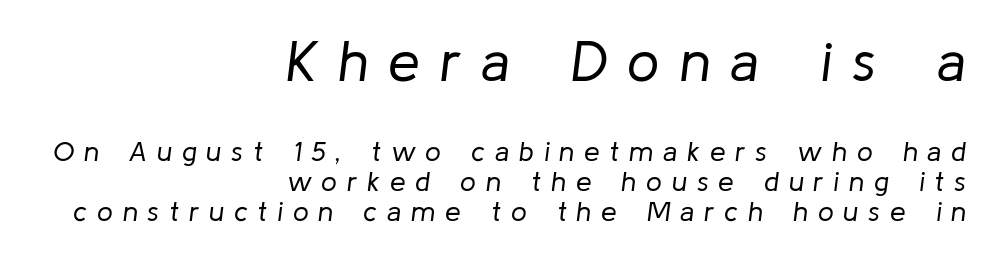
{"italic": "yes", "lean": "right", "slant_degrees": 8, "bold": "no", "weight": "regular", "width": "normal", "stroke_contrast": "low", "x_height": "medium", "monospaced": "no", "underline": "no", "align": "right", "line_spacing": "tight", "line_spacing_ratio": 1.07, "letter_spacing": "wide", "letter_spacing_em": 0.35, "larger_block": "first", "size_ratio": 2.04, "glyph_px": 57}
